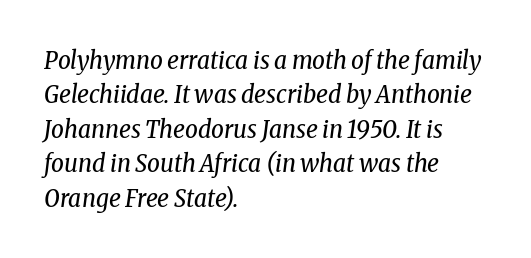
Q: Is the text bold? A: No.
Q: Is the text italic (slanted)? A: Yes, it leans right by about 8 degrees.
Q: Is the text underlined? A: No.
Q: How is the paragraph aligned? A: Left-aligned.
Q: Is the spacing between letters normal or unusually wide? A: Normal.
Q: Is the spacing between lines tight, normal or loose? A: Normal.
